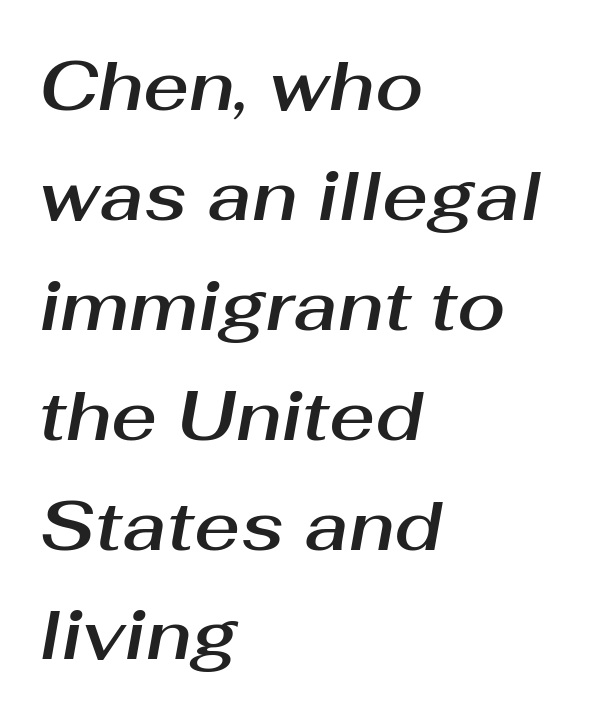
Nobody drew a line under any word here. A student would call this left alignment; a typographer would say flush left, rag right. The letters sit at their default tracking, neither squeezed nor spread. Posture: slanted. Do the characters align in a grid? No, the font is proportional.
